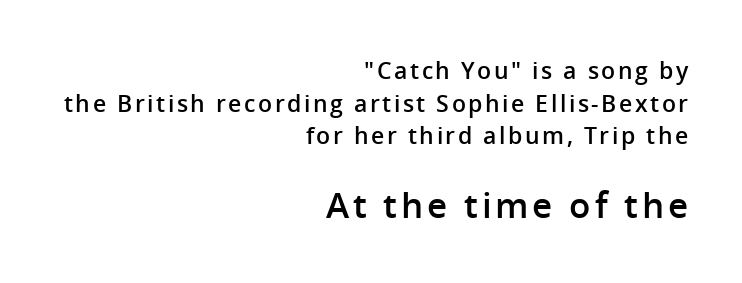
Q: Is the text bold? A: Semi-bold.
Q: Is the text italic (slanted)? A: No, it is upright.
Q: Is the typeface a serif or a sans-serif typeface? A: Sans-serif.
Q: Is the text underlined? A: No.
Q: How is the paragraph aligned? A: Right-aligned.
Q: Is the spacing between lines tight, normal or loose? A: Normal.
Q: Which block of text is set in a larger size, the first (top) or the second (bottom)? A: The second (bottom) one.
Q: Width (condensed, normal, or wide)? A: Normal.
Q: Stroke contrast? A: Low.
Q: x-height? A: Medium.
Q: Monospaced? A: No.
